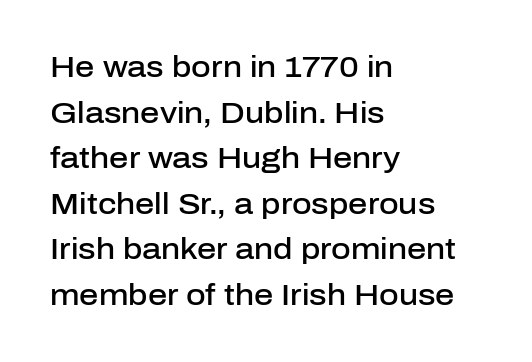
Strokes here are thickened, but only to semibold level. Classification — sans serif. Glyph-to-glyph distance matches everyday printed text. These lines are rendered in a variable-pitch font. Only glyphs here, with clear space below each row. The passage is arranged the way most books set body copy — flush left.
